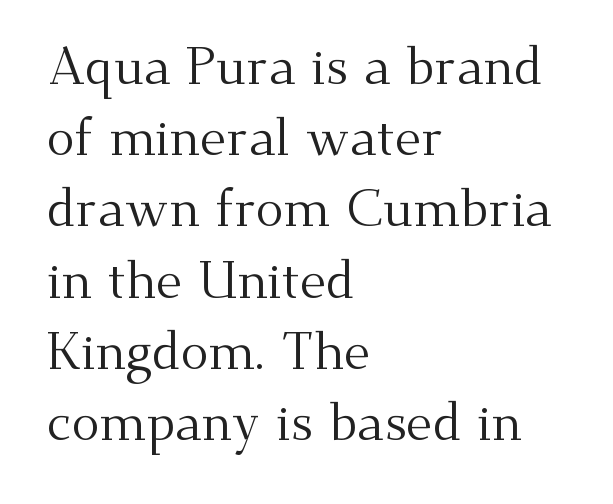
{"serif": "yes", "italic": "no", "bold": "no", "weight": "regular", "width": "normal", "stroke_contrast": "medium", "x_height": "small", "monospaced": "no", "underline": "no", "align": "left", "line_spacing": "normal", "line_spacing_ratio": 1.37, "letter_spacing": "normal", "letter_spacing_em": 0.0, "glyph_px": 52}
